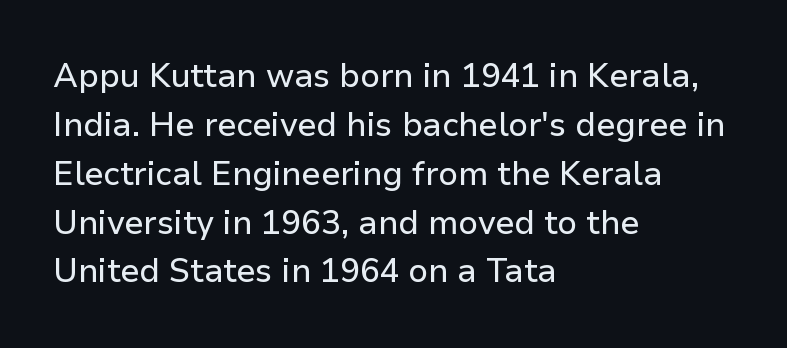
The face used here is rendered with its standard letterfit. The paragraph shown leans on its left margin. Is there any slant? The stems are plumb. Examine the stroke ends and you'll find no serifs. Here the designer chose a conventional face with non-uniform glyph widths. Leading: standard.
